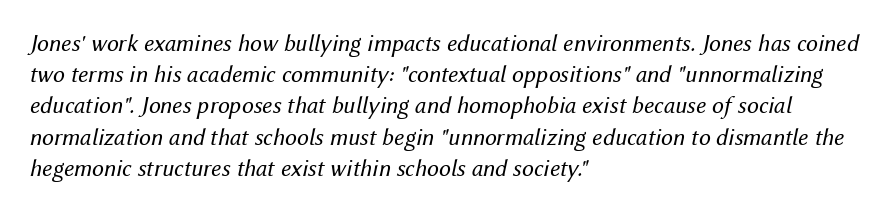
{"italic": "yes", "lean": "right", "slant_degrees": 12, "bold": "no", "underline": "no", "align": "left", "line_spacing": "normal", "line_spacing_ratio": 1.3, "letter_spacing": "normal", "letter_spacing_em": 0.0, "glyph_px": 24}
